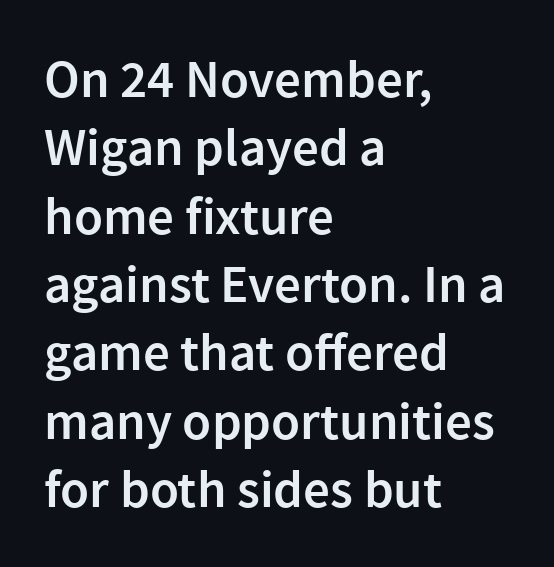
The image shows 53 px semibold sans-serif type, upright; set left-aligned, normal line spacing (1.29x), normal letter spacing, not underlined; a medium x-height.
